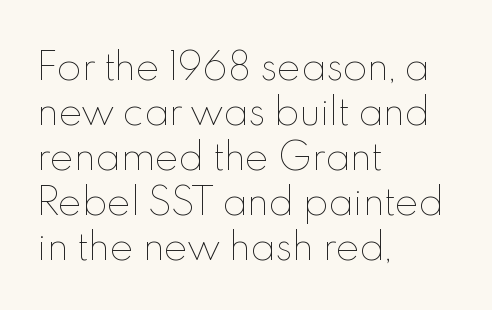
{"italic": "no", "bold": "no", "weight": "thin", "width": "normal", "x_height": "small", "monospaced": "no", "underline": "no", "align": "left", "line_spacing": "normal", "line_spacing_ratio": 1.25, "letter_spacing": "normal", "letter_spacing_em": 0.0, "glyph_px": 36}
